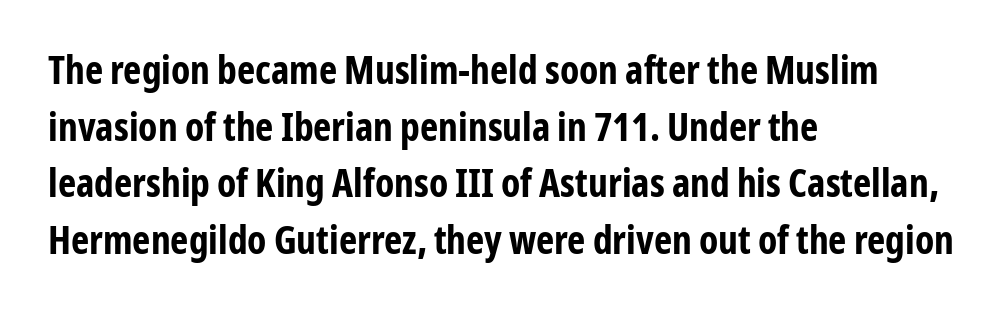
The image shows 39 px bold, condensed sans-serif type, upright; set left-aligned, normal line spacing (1.45x), normal letter spacing, not underlined; low stroke contrast and a medium x-height.
